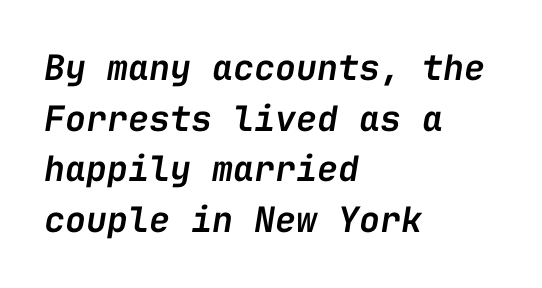
{"italic": "yes", "lean": "right", "slant_degrees": 9, "bold": "semi", "weight": "semibold", "width": "normal", "stroke_contrast": "low", "x_height": "medium", "monospaced": "yes", "underline": "no", "align": "left", "line_spacing": "normal", "line_spacing_ratio": 1.45, "letter_spacing": "normal", "letter_spacing_em": 0.0, "glyph_px": 35}
